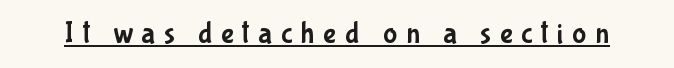
Q: Is the text italic (slanted)? A: No, it is upright.
Q: Is the typeface a serif or a sans-serif typeface? A: Sans-serif.
Q: Is the text underlined? A: Yes.
Q: Is the spacing between letters normal or unusually wide? A: Unusually wide.
Q: Width (condensed, normal, or wide)? A: Condensed.
Q: Stroke contrast? A: Low.
Q: x-height? A: Medium.
Q: Monospaced? A: No.
